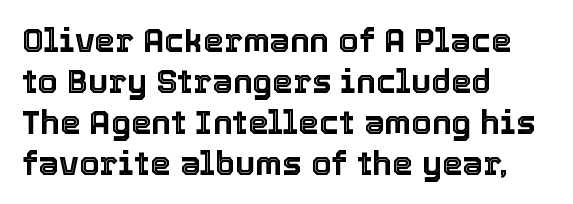
This sample has the flowing, uneven cadence of proportional lettering. Left-aligned paragraph, ragged on the right. Here the glyphs are tracked normally, forming tight word shapes. Rendered with straight, roman letterforms. Words float on clear page, feet unadorned.
